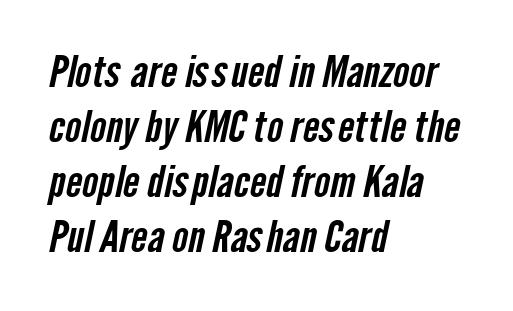
The image shows 43 px condensed sans-serif type; set left-aligned, normal line spacing (1.28x), normal letter spacing, not underlined; low stroke contrast and a medium x-height.
